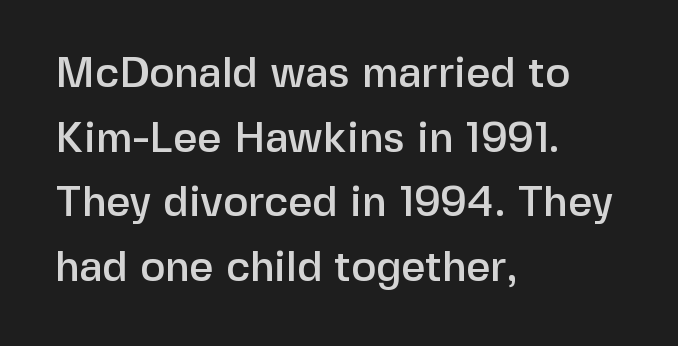
{"serif": "no", "italic": "no", "width": "normal", "stroke_contrast": "low", "x_height": "medium", "monospaced": "no", "underline": "no", "align": "left", "line_spacing": "normal", "line_spacing_ratio": 1.54, "letter_spacing": "normal", "letter_spacing_em": 0.0, "glyph_px": 42}
